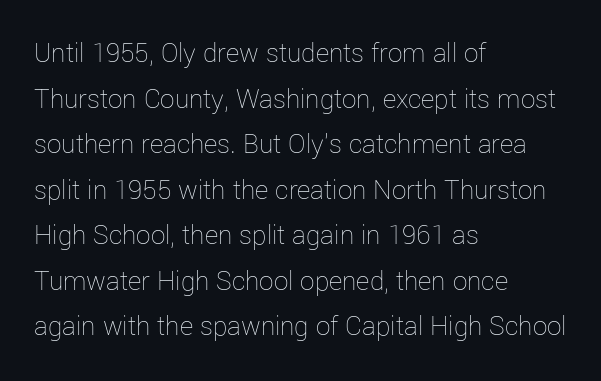
{"italic": "no", "bold": "no", "weight": "thin", "width": "normal", "stroke_contrast": "low", "x_height": "medium", "monospaced": "no", "underline": "no", "align": "left", "line_spacing": "normal", "line_spacing_ratio": 1.57, "letter_spacing": "normal", "letter_spacing_em": 0.0, "glyph_px": 29}
